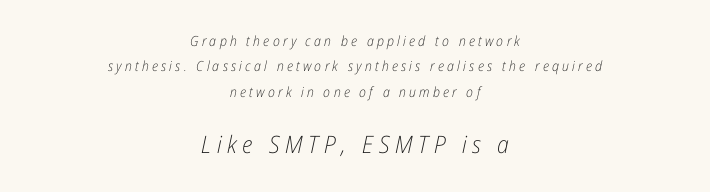
Is the letter spacing exaggerated? Yes — the characters are pushed far apart. Would a proofreader flag this as italicized? Yes. The emphasis by scale lands on block number two, below. The strokes are not fattened; the text isn't bold. Both edges are ragged and mirror each other, which tells us the setting is centered. Any mark beneath the type? The region is blank.
